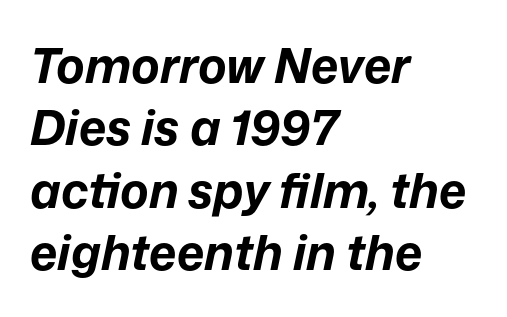
{"italic": "yes", "lean": "right", "slant_degrees": 12, "bold": "yes", "weight": "bold", "width": "normal", "stroke_contrast": "low", "x_height": "medium", "monospaced": "no", "underline": "no", "align": "left", "line_spacing": "normal", "line_spacing_ratio": 1.3, "letter_spacing": "normal", "letter_spacing_em": 0.0, "glyph_px": 48}
